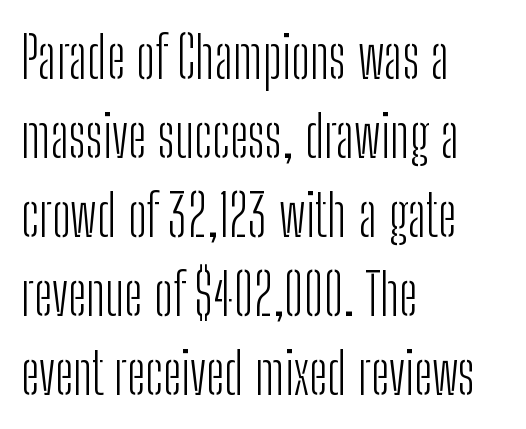
The image shows 58 px light, condensed sans-serif type, upright; set left-aligned, normal line spacing (1.36x), normal letter spacing, not underlined; low stroke contrast and a medium x-height.
